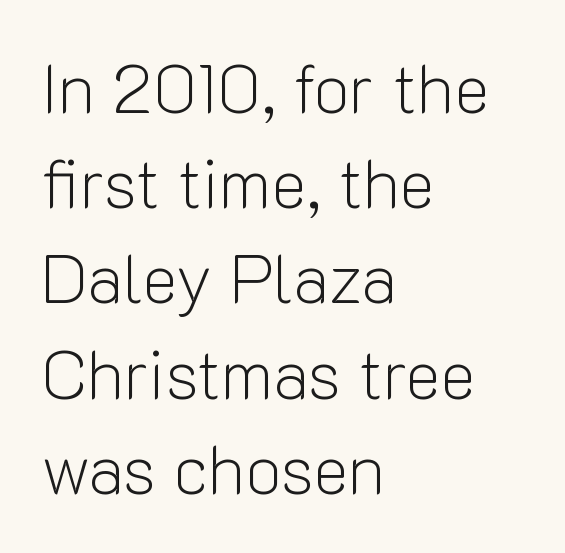
The image shows 68 px light sans-serif type, upright; set left-aligned, normal line spacing (1.4x), normal letter spacing, not underlined; low stroke contrast and a medium x-height.
